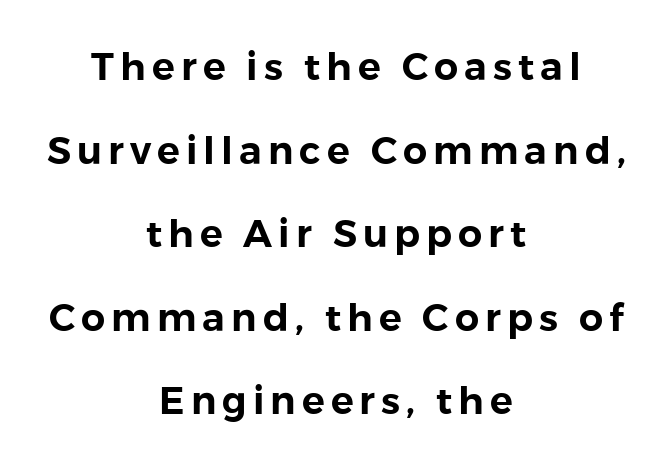
The image shows 38 px sans-serif type, upright; set centered, loose line spacing (2.2x), not underlined; a medium x-height.
